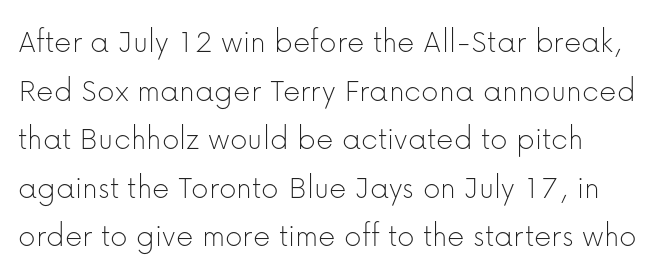
The image shows 34 px thin sans-serif type, upright; set left-aligned, normal line spacing (1.43x), normal letter spacing, not underlined; low stroke contrast and a medium x-height.
